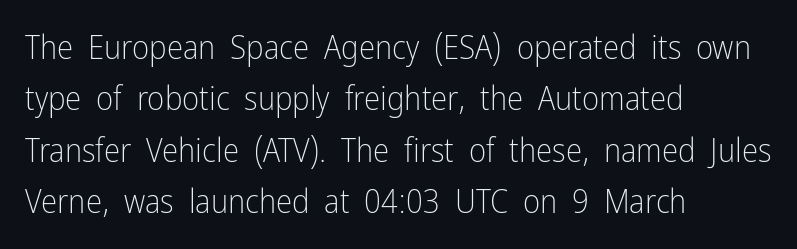
Q: Is the text bold? A: No.
Q: Is the text italic (slanted)? A: No, it is upright.
Q: Is the typeface a serif or a sans-serif typeface? A: Sans-serif.
Q: Is the text underlined? A: No.
Q: How is the paragraph aligned? A: Left-aligned.
Q: Is the spacing between letters normal or unusually wide? A: Normal.
Q: Is the spacing between lines tight, normal or loose? A: Normal.
Q: Width (condensed, normal, or wide)? A: Condensed.
Q: Stroke contrast? A: Low.
Q: x-height? A: Medium.
Q: Monospaced? A: No.
